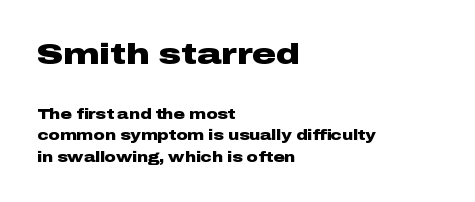
A roman cut, with each character standing at attention. Here the glyphs are tracked normally, forming tight word shapes. The space between consecutive lines is moderate. Is this a fixed-width face? No — the glyphs have proportional, varying widths. Here the first block reads like a headline and the second like body copy. A classic flush-left, rag-right setting is used for this passage.
